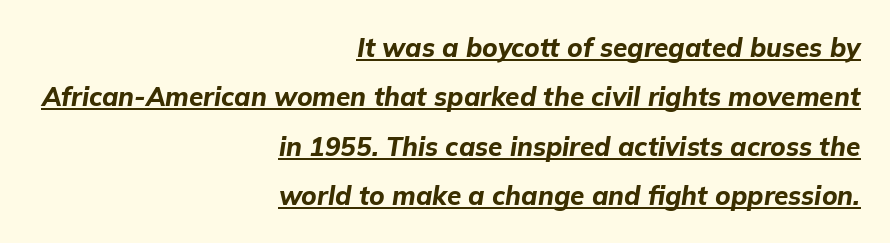
Q: Is the text bold? A: Yes.
Q: Is the text italic (slanted)? A: Yes, it leans right by about 9 degrees.
Q: Is the text underlined? A: Yes.
Q: How is the paragraph aligned? A: Right-aligned.
Q: Is the spacing between letters normal or unusually wide? A: Normal.
Q: Is the spacing between lines tight, normal or loose? A: Loose.
